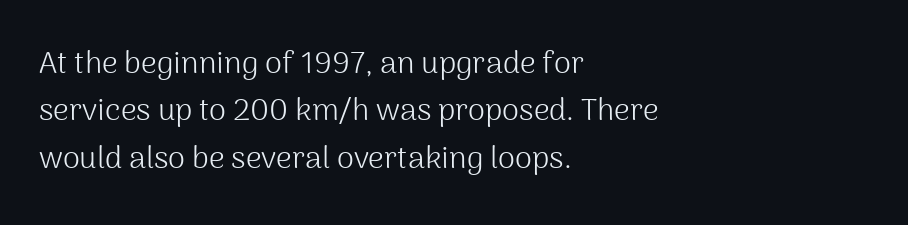
Q: Is the text bold? A: No.
Q: Is the text italic (slanted)? A: No, it is upright.
Q: Is the typeface a serif or a sans-serif typeface? A: Sans-serif.
Q: Is the text underlined? A: No.
Q: How is the paragraph aligned? A: Left-aligned.
Q: Is the spacing between letters normal or unusually wide? A: Normal.
Q: Is the spacing between lines tight, normal or loose? A: Normal.
Q: Width (condensed, normal, or wide)? A: Normal.
Q: Stroke contrast? A: Medium.
Q: x-height? A: Medium.
Q: Monospaced? A: No.
